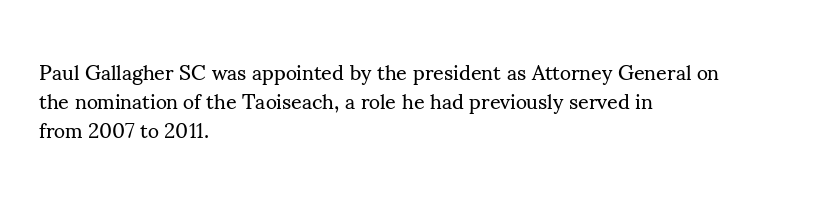
Q: Is the text bold? A: No.
Q: Is the text italic (slanted)? A: No, it is upright.
Q: Is the text underlined? A: No.
Q: How is the paragraph aligned? A: Left-aligned.
Q: Is the spacing between letters normal or unusually wide? A: Normal.
Q: Is the spacing between lines tight, normal or loose? A: Normal.
